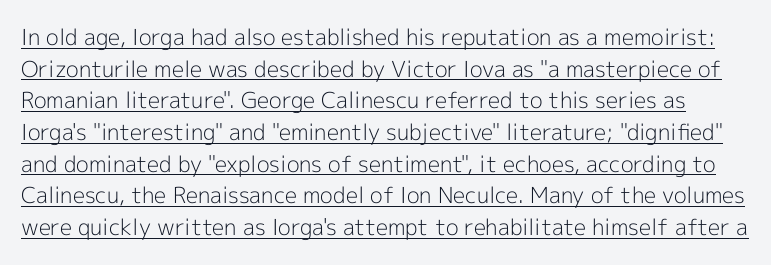
Q: Is the text bold? A: No.
Q: Is the text italic (slanted)? A: No, it is upright.
Q: Is the text underlined? A: Yes.
Q: Is the spacing between letters normal or unusually wide? A: Normal.
Q: Is the spacing between lines tight, normal or loose? A: Normal.
